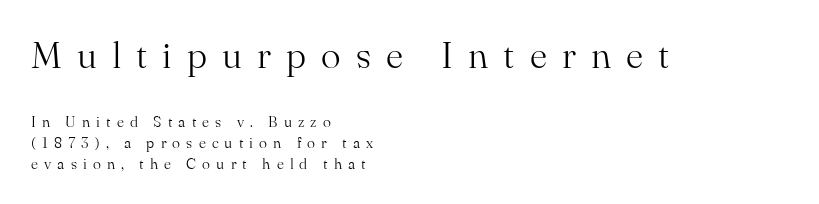
Q: Is the text bold? A: No.
Q: Is the text italic (slanted)? A: No, it is upright.
Q: Is the typeface a serif or a sans-serif typeface? A: Serif.
Q: Is the text underlined? A: No.
Q: How is the paragraph aligned? A: Left-aligned.
Q: Is the spacing between letters normal or unusually wide? A: Unusually wide.
Q: Is the spacing between lines tight, normal or loose? A: Normal.
Q: Which block of text is set in a larger size, the first (top) or the second (bottom)? A: The first (top) one.
Q: Width (condensed, normal, or wide)? A: Normal.
Q: Stroke contrast? A: Medium.
Q: x-height? A: Small.
Q: Monospaced? A: No.
